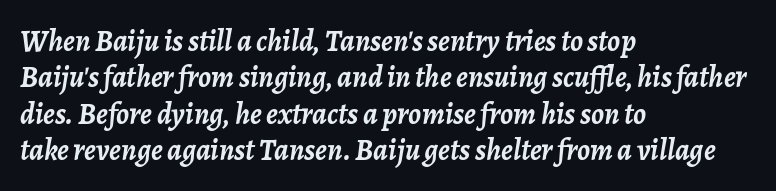
The image shows 30 px semibold type, italic (leaning right); set left-aligned, line spacing 1.21x, normal letter spacing, not underlined; low stroke contrast and a medium x-height.
